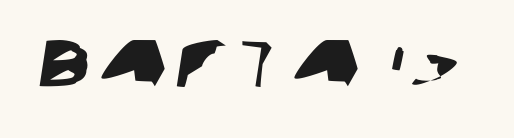
The image shows 67 px wide sans-serif type; set not underlined; low stroke contrast and a medium x-height.
